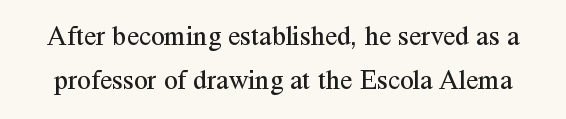
{"serif": "yes", "italic": "no", "bold": "no", "weight": "regular", "width": "normal", "stroke_contrast": "medium", "x_height": "medium", "monospaced": "no", "underline": "no", "line_spacing": "normal", "line_spacing_ratio": 1.57, "letter_spacing": "normal", "letter_spacing_em": 0.0, "glyph_px": 28}
